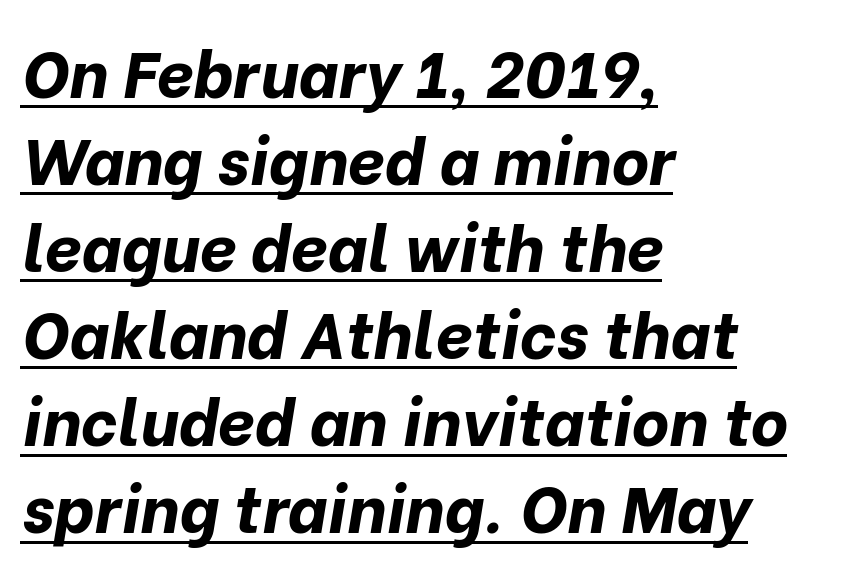
Q: Is the text bold? A: Yes.
Q: Is the text italic (slanted)? A: Yes, it leans right by about 10 degrees.
Q: Is the text underlined? A: Yes.
Q: How is the paragraph aligned? A: Left-aligned.
Q: Is the spacing between letters normal or unusually wide? A: Normal.
Q: Is the spacing between lines tight, normal or loose? A: Normal.
Q: Width (condensed, normal, or wide)? A: Normal.
Q: Stroke contrast? A: Low.
Q: x-height? A: Medium.
Q: Monospaced? A: No.
